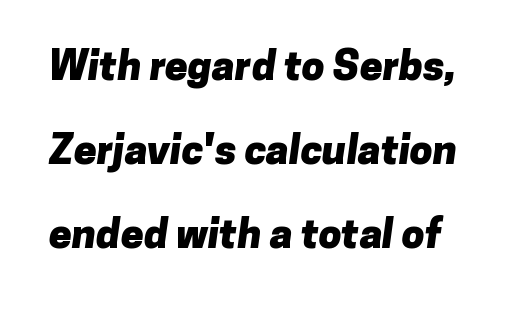
Standard letterfit; no display-style spreading of the glyphs. A dark, heavy texture on the line: the type is bold. Does the type have serifs? No, each stem ends abruptly. Note the varied advance widths — an 'i' is clearly narrower than an 'm'. This sample trades compactness for vertical openness between lines.
